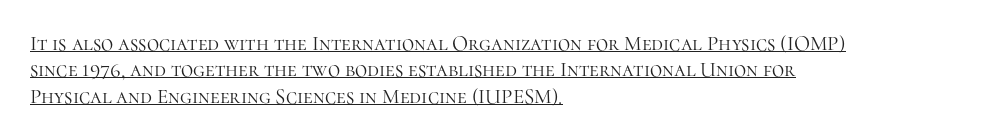
The image shows 21 px text type, upright; set left-aligned, normal line spacing (1.26x), normal letter spacing, underlined.
